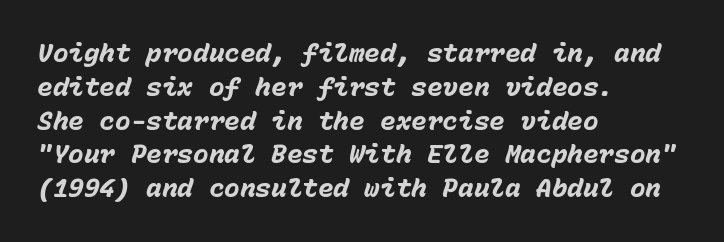
The vertical gap from one line to the next is medium. Reading down the block, your eye returns to a fixed left position each line. Look at the tracking — it's just the regular setting, nothing added. Style check: oblique. Typographic density is high because the face is bold. The gap between lines stays unmarked.
